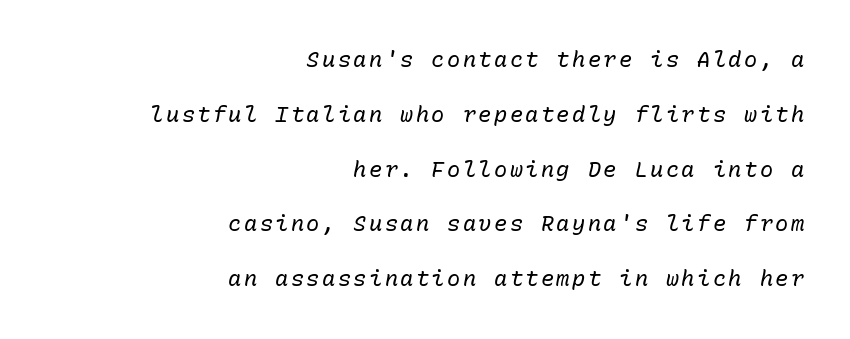
The image shows 22 px text type, italic (leaning right); set right-aligned, loose line spacing (2.49x), not underlined.
